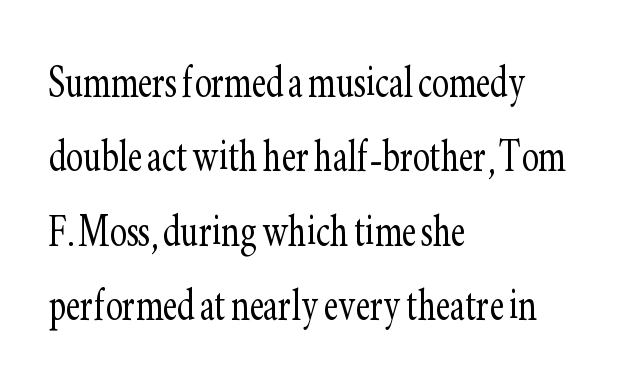
Caption: face not bold, strokes unweighted. This sample keeps an unexceptional amount of space between lines. The passage shown has conventional tracking throughout. The specimen omits any rule beneath the text block's lines. Quick note: not italic, upright. Stroke terminals: seriffed.
